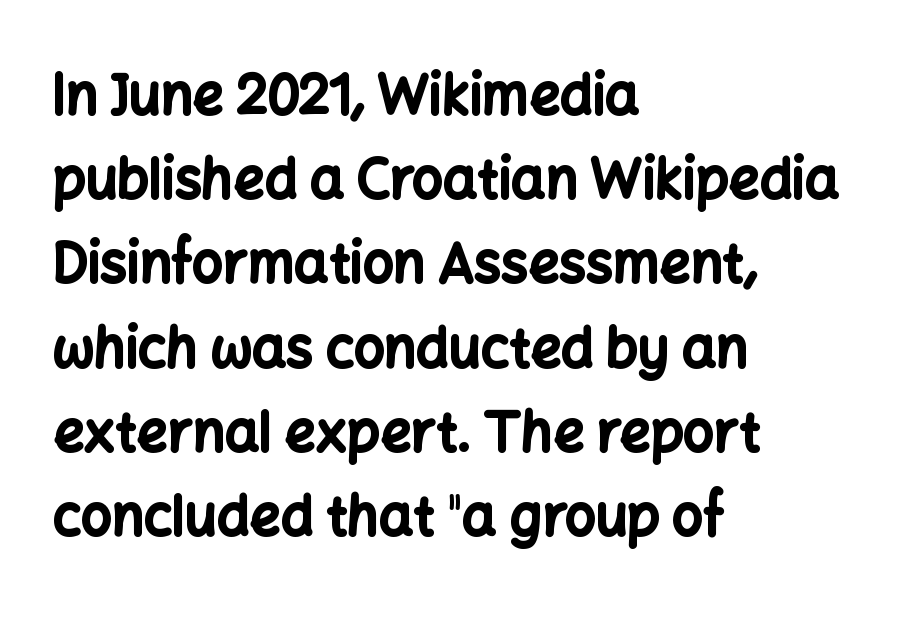
The image shows 54 px bold sans-serif type, upright; set left-aligned, normal line spacing (1.56x), normal letter spacing, not underlined; low stroke contrast and a medium x-height.
